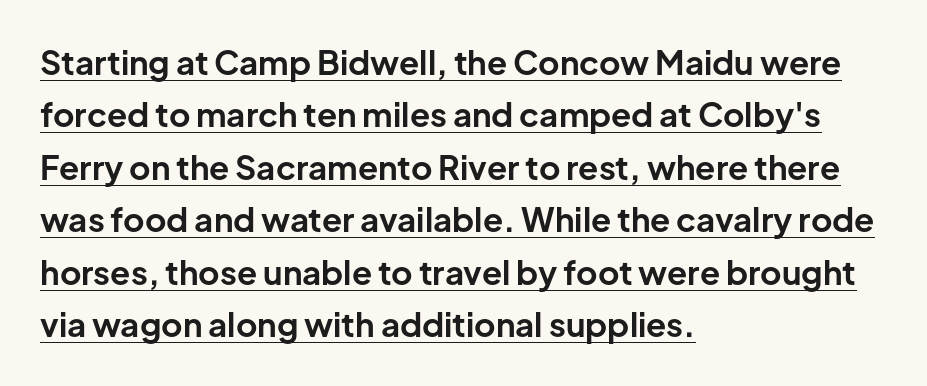
Layout note: lines flush left. This is the regular roman posture of the typeface. What stands out about the letter spacing? Nothing — it is the standard amount. What kind of face is this? One without serifs — a sans.
